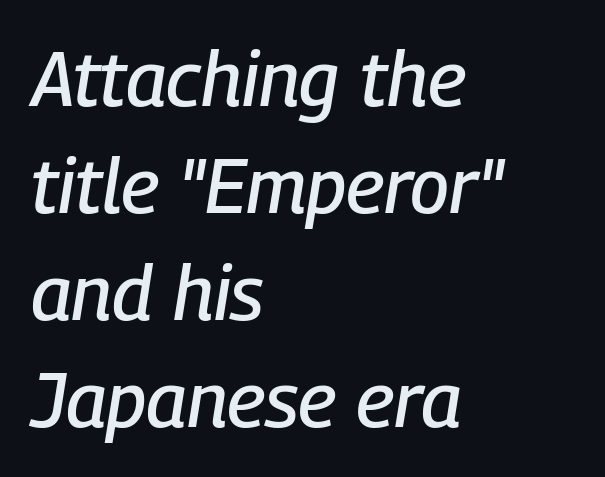
Q: Is the text italic (slanted)? A: Yes, it leans right by about 9 degrees.
Q: Is the text underlined? A: No.
Q: How is the paragraph aligned? A: Left-aligned.
Q: Is the spacing between letters normal or unusually wide? A: Normal.
Q: Is the spacing between lines tight, normal or loose? A: Normal.
Q: Width (condensed, normal, or wide)? A: Condensed.
Q: Stroke contrast? A: Low.
Q: x-height? A: Medium.
Q: Monospaced? A: No.
